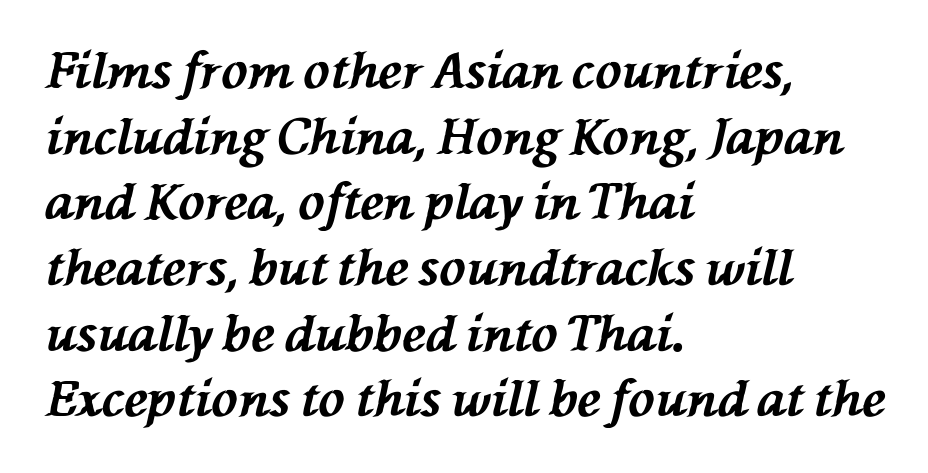
The image shows 49 px bold type, italic (leaning left); set left-aligned, normal line spacing (1.34x), normal letter spacing, not underlined; medium stroke contrast and a medium x-height.
